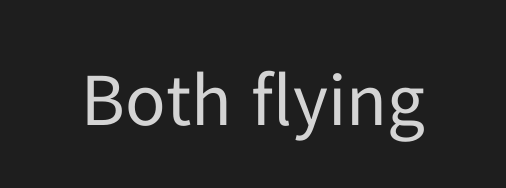
The image shows 75 px regular-weight sans-serif type, upright; set normal letter spacing, not underlined; low stroke contrast and a medium x-height.
